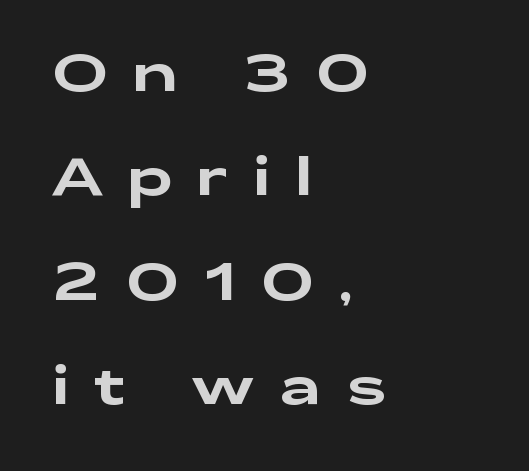
Q: Is the text italic (slanted)? A: No, it is upright.
Q: Is the typeface a serif or a sans-serif typeface? A: Sans-serif.
Q: Is the text underlined? A: No.
Q: How is the paragraph aligned? A: Left-aligned.
Q: Is the spacing between letters normal or unusually wide? A: Unusually wide.
Q: Is the spacing between lines tight, normal or loose? A: Loose.
Q: Width (condensed, normal, or wide)? A: Wide.
Q: Stroke contrast? A: Low.
Q: x-height? A: Medium.
Q: Monospaced? A: No.
